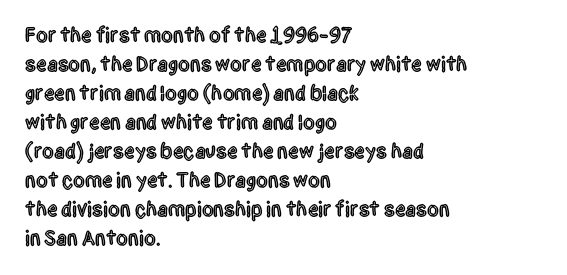
Does the leading feel generous? No, just average. Nobody touched the tracking dial on this one. This is the regular roman posture of the typeface. Visually the block forms a straight wall on the left and a jagged coastline on the right.
